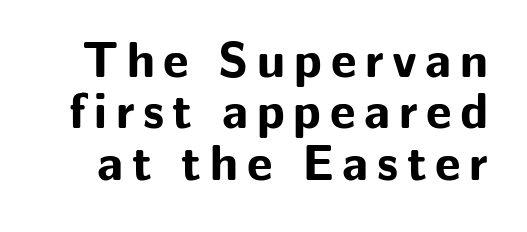
{"serif": "no", "italic": "no", "bold": "yes", "weight": "bold", "width": "normal", "stroke_contrast": "low", "x_height": "medium", "monospaced": "no", "underline": "no", "line_spacing": "tight", "line_spacing_ratio": 1.03, "glyph_px": 50}
